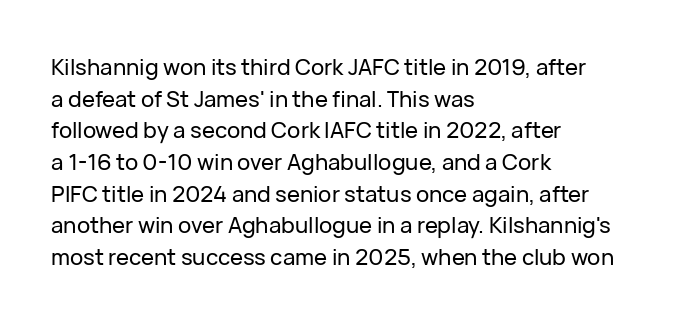
{"italic": "no", "underline": "no", "align": "left", "line_spacing": "normal", "line_spacing_ratio": 1.44, "letter_spacing": "normal", "letter_spacing_em": 0.0, "glyph_px": 22}
